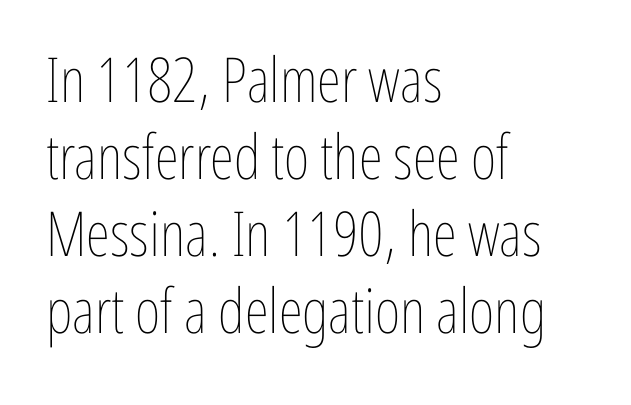
The image shows 62 px thin, condensed type, upright; set left-aligned, line spacing 1.24x, normal letter spacing, not underlined; low stroke contrast and a medium x-height.
